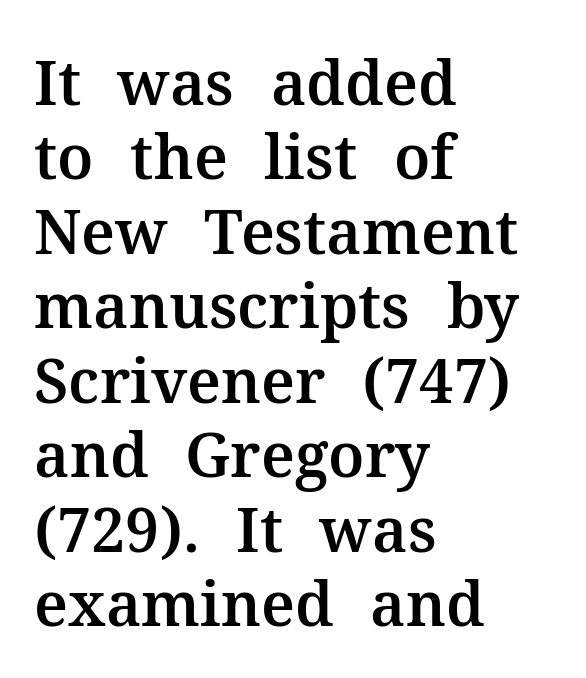
Each word holds together tightly as a unit, with standard inter-letter gaps. Only glyphs here, with clear space below each row. Horizontal alignment here is leftward, the default for most running prose. These lines are composed in type with serifs.
